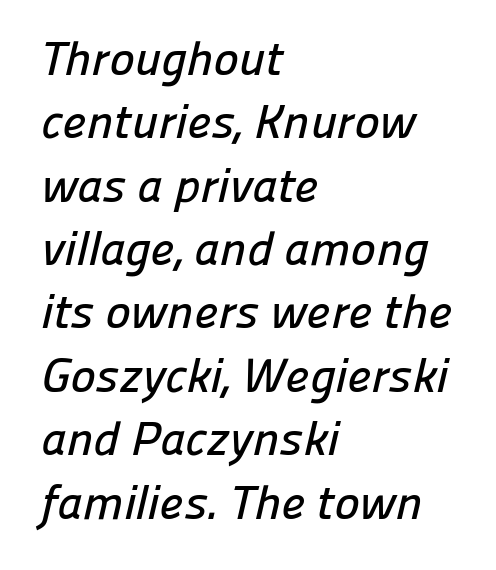
The image shows 48 px sans-serif type; set left-aligned, normal line spacing (1.32x), normal letter spacing, not underlined; low stroke contrast and a medium x-height.
